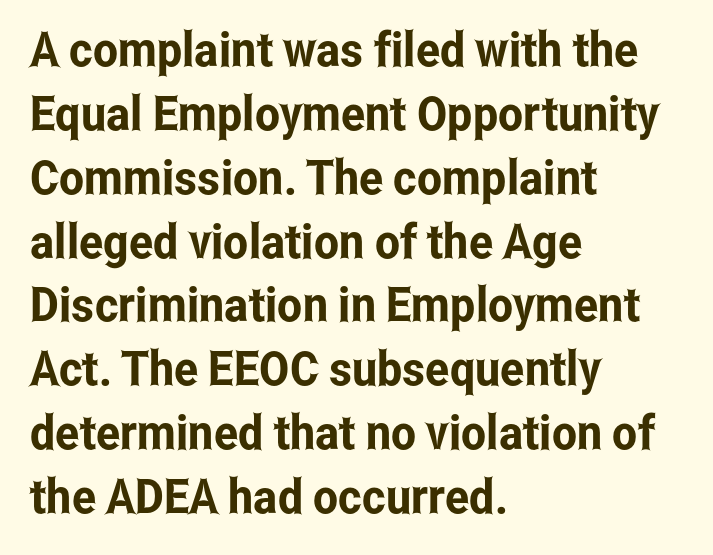
Q: Is the text italic (slanted)? A: No, it is upright.
Q: Is the typeface a serif or a sans-serif typeface? A: Sans-serif.
Q: Is the text underlined? A: No.
Q: How is the paragraph aligned? A: Left-aligned.
Q: Is the spacing between letters normal or unusually wide? A: Normal.
Q: Is the spacing between lines tight, normal or loose? A: Normal.
Q: Width (condensed, normal, or wide)? A: Condensed.
Q: Stroke contrast? A: Low.
Q: x-height? A: Medium.
Q: Monospaced? A: No.
